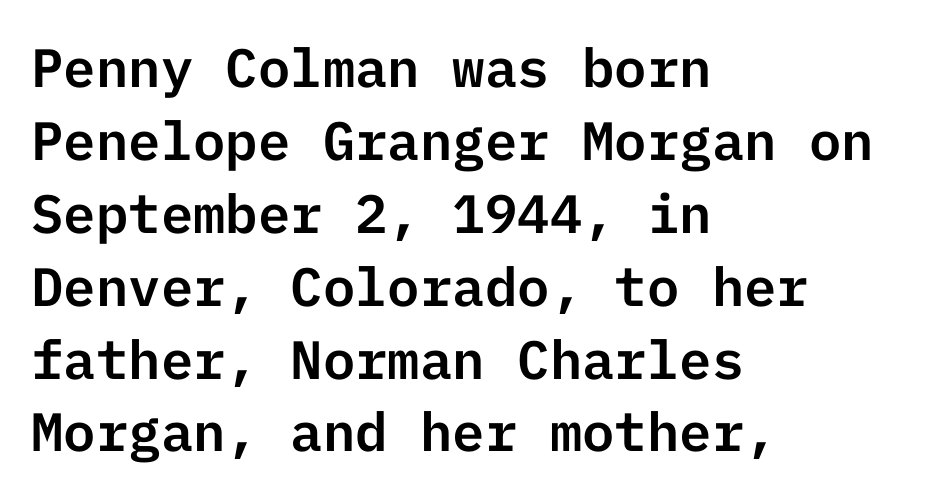
Q: Is the text italic (slanted)? A: No, it is upright.
Q: Is the typeface a serif or a sans-serif typeface? A: Sans-serif.
Q: Is the text underlined? A: No.
Q: How is the paragraph aligned? A: Left-aligned.
Q: Is the spacing between letters normal or unusually wide? A: Normal.
Q: Is the spacing between lines tight, normal or loose? A: Normal.
Q: Width (condensed, normal, or wide)? A: Normal.
Q: Stroke contrast? A: Low.
Q: x-height? A: Medium.
